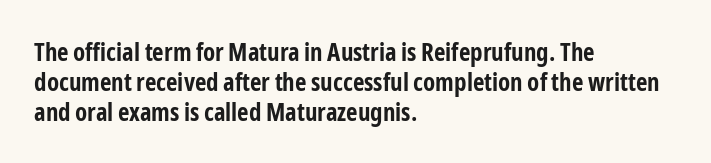
{"italic": "no", "bold": "yes", "underline": "no", "align": "left", "line_spacing_ratio": 1.2, "letter_spacing": "normal", "letter_spacing_em": 0.0, "glyph_px": 25}
